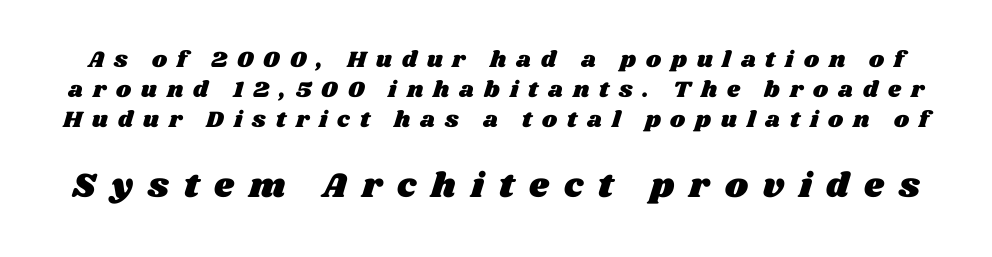
Q: Is the text underlined? A: No.
Q: Is the spacing between letters normal or unusually wide? A: Unusually wide.
Q: Is the spacing between lines tight, normal or loose? A: Normal.
Q: Which block of text is set in a larger size, the first (top) or the second (bottom)? A: The second (bottom) one.
Q: Width (condensed, normal, or wide)? A: Wide.
Q: Stroke contrast? A: Medium.
Q: x-height? A: Large.
Q: Monospaced? A: No.
